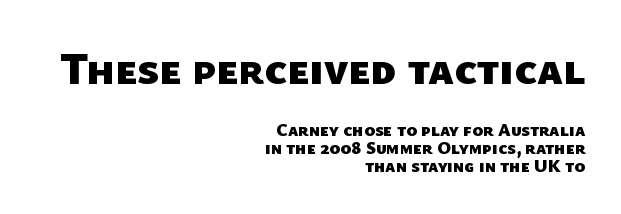
The image shows 45 px heavy sans-serif type; set right-aligned, tight line spacing (1.0x), normal letter spacing, not underlined; the first (top) block is 2.5x larger; low stroke contrast and a medium x-height.
